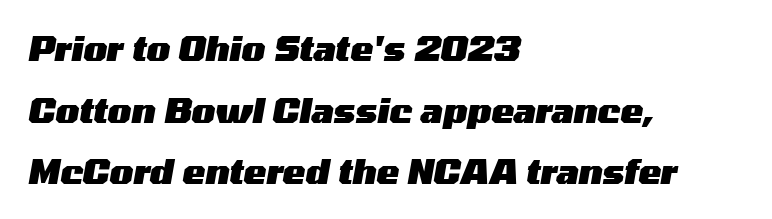
The image shows 34 px heavy, wide type, italic (leaning right); set left-aligned, line spacing 1.81x, normal letter spacing, not underlined; medium stroke contrast and a medium x-height.
